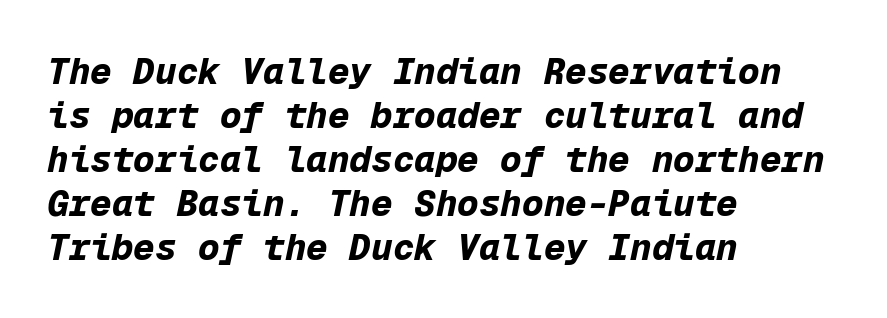
Q: Is the text bold? A: Yes.
Q: Is the text italic (slanted)? A: Yes, it leans right by about 12 degrees.
Q: Is the text underlined? A: No.
Q: How is the paragraph aligned? A: Left-aligned.
Q: Is the spacing between letters normal or unusually wide? A: Normal.
Q: Width (condensed, normal, or wide)? A: Normal.
Q: Stroke contrast? A: Low.
Q: x-height? A: Medium.
Q: Monospaced? A: Yes.
